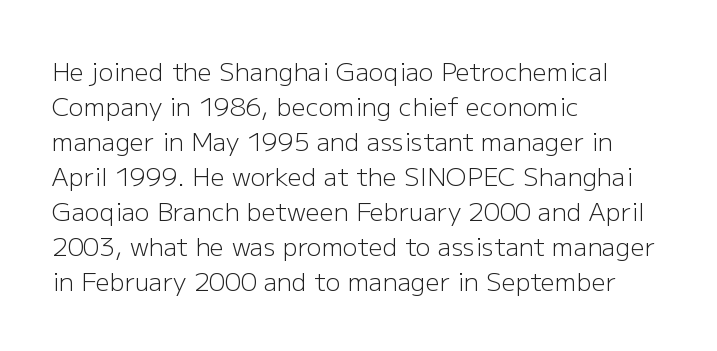
Nobody drew a line under any word here. The passage is arranged the way most books set body copy — flush left. Is the stroke heavy? The answer is a plain regular-or-lighter. Nobody touched the tracking dial on this one. A roman cut, with each character standing at attention. The space between consecutive lines is moderate.
